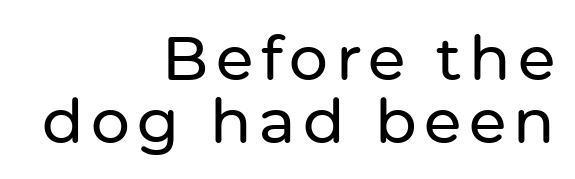
The image shows 61 px sans-serif type, upright; set right-aligned, tight line spacing (1.03x), not underlined; low stroke contrast and a medium x-height.
